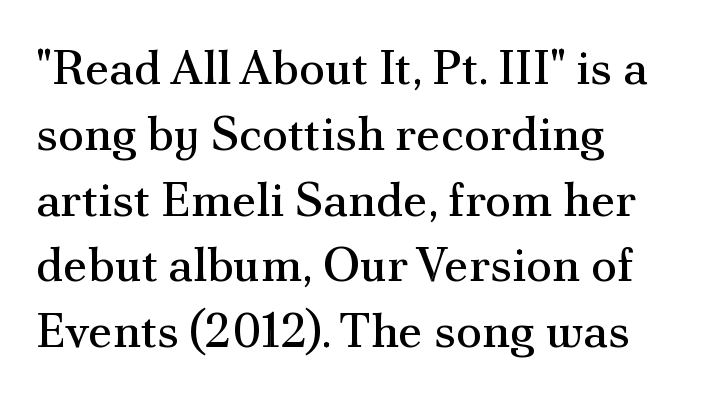
The image shows 48 px regular-weight serif type, upright; set left-aligned, normal line spacing (1.37x), normal letter spacing, not underlined; medium stroke contrast and a small x-height.
